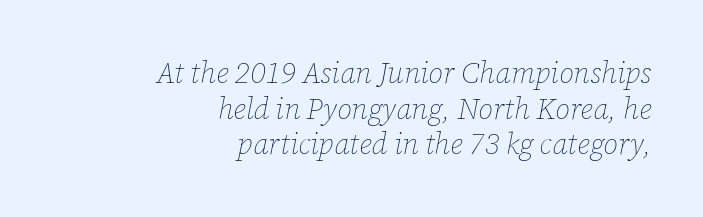
Q: Is the text bold? A: No.
Q: Is the text italic (slanted)? A: Yes, it leans right by about 12 degrees.
Q: Is the text underlined? A: No.
Q: How is the paragraph aligned? A: Right-aligned.
Q: Is the spacing between letters normal or unusually wide? A: Normal.
Q: Width (condensed, normal, or wide)? A: Normal.
Q: Stroke contrast? A: Low.
Q: x-height? A: Medium.
Q: Monospaced? A: No.
